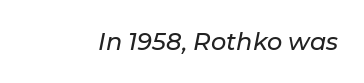
Q: Is the text italic (slanted)? A: Yes, it leans right by about 11 degrees.
Q: Is the text underlined? A: No.
Q: Is the spacing between letters normal or unusually wide? A: Normal.
